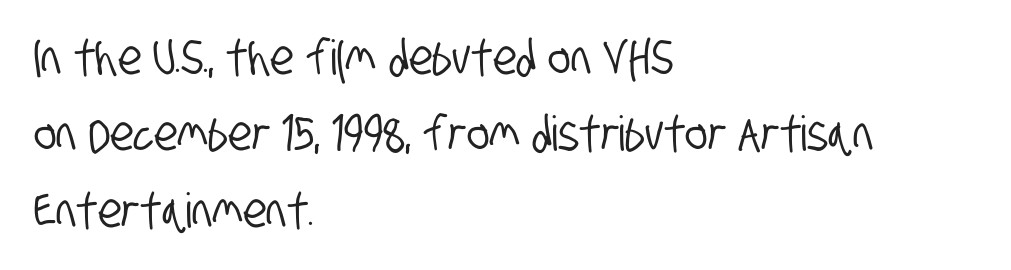
{"serif": "no", "width": "condensed", "stroke_contrast": "low", "x_height": "large", "monospaced": "no", "underline": "no", "align": "left", "line_spacing": "normal", "line_spacing_ratio": 1.59, "letter_spacing": "normal", "letter_spacing_em": 0.0, "glyph_px": 48}
